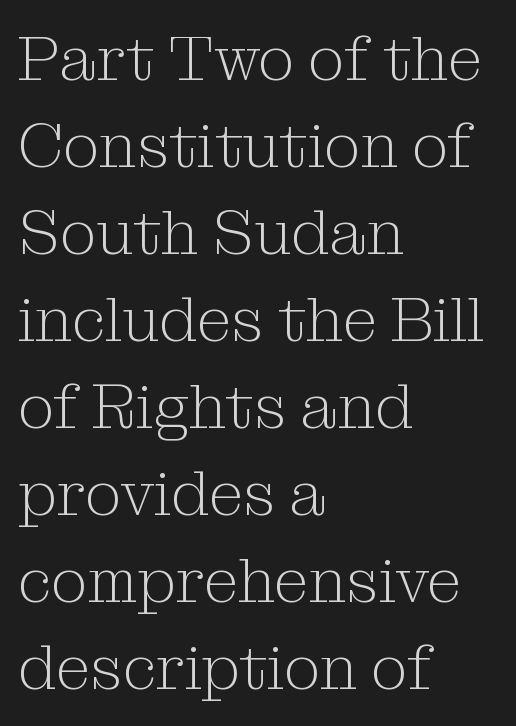
Caption: face not bold, strokes unweighted. Check the space under the baseline: it is left empty. Characters follow at the spacing the type designer built in. When letters stand straight like this, we call the style roman or upright. A typesetter would call this leading conventional body-copy spacing.
